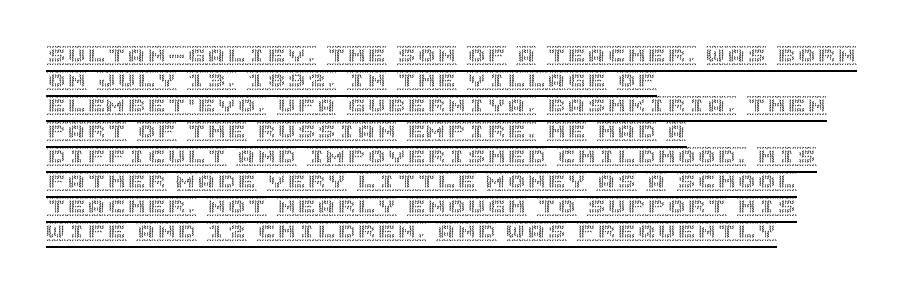
Nothing unusual about the tracking: characters are spaced as the font intends. Each new line begins a customary step beneath the previous one. When letters stand straight like this, we call the style roman or upright. A classic flush-left, rag-right setting is used for this passage.
